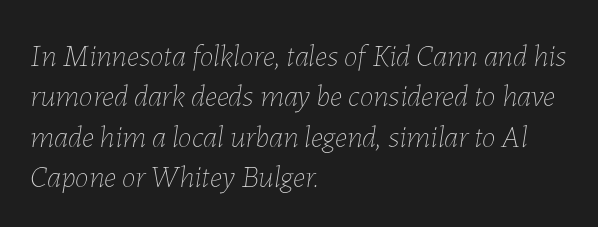
{"italic": "yes", "lean": "right", "slant_degrees": 7, "bold": "no", "weight": "thin", "width": "normal", "stroke_contrast": "low", "x_height": "medium", "monospaced": "no", "underline": "no", "align": "left", "line_spacing": "normal", "line_spacing_ratio": 1.3, "letter_spacing": "normal", "letter_spacing_em": 0.0, "glyph_px": 31}
